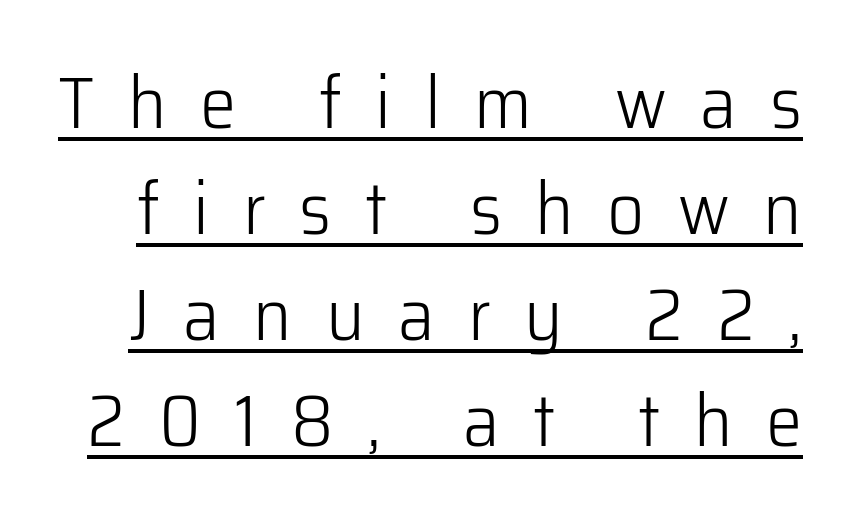
{"serif": "no", "italic": "no", "bold": "no", "weight": "light", "width": "normal", "stroke_contrast": "low", "x_height": "medium", "monospaced": "no", "underline": "yes", "line_spacing": "normal", "line_spacing_ratio": 1.45, "letter_spacing": "wide", "letter_spacing_em": 0.46, "glyph_px": 73}
